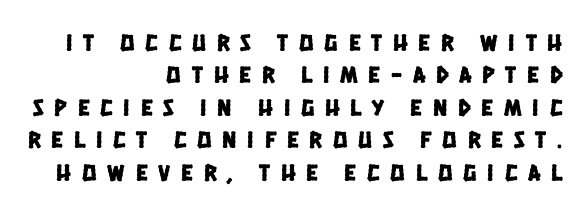
{"underline": "no", "align": "right", "line_spacing": "normal", "line_spacing_ratio": 1.35, "letter_spacing": "wide", "letter_spacing_em": 0.45, "glyph_px": 24}
